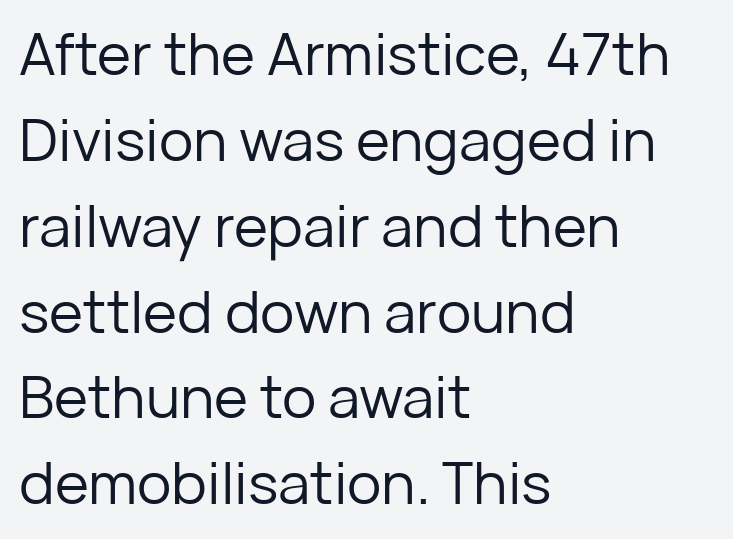
The setting favours the left margin, as ordinary paragraphs usually do. The typeface has the unassuming heft of standard copy or less. Varying glyph widths throughout — classic text-font behaviour. The tracking reads as untouched default to a designer's eye. Is there any slant? The stems are plumb.
